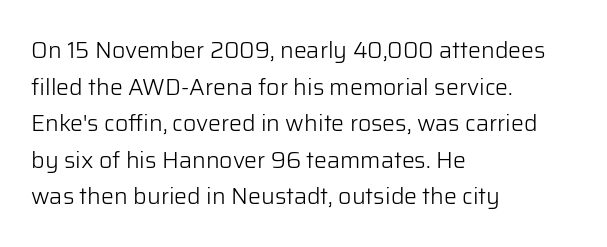
{"italic": "no", "bold": "no", "underline": "no", "align": "left", "line_spacing": "normal", "line_spacing_ratio": 1.59, "letter_spacing": "normal", "letter_spacing_em": 0.0, "glyph_px": 23}
